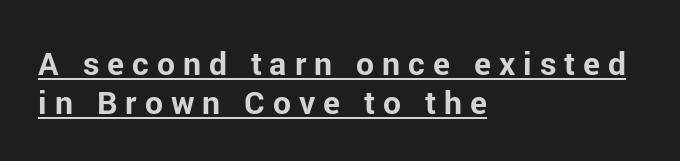
The image shows 32 px bold sans-serif type, upright; set left-aligned, line spacing 1.21x, unusually wide letter spacing (+0.25 em), underlined; low stroke contrast and a medium x-height.
